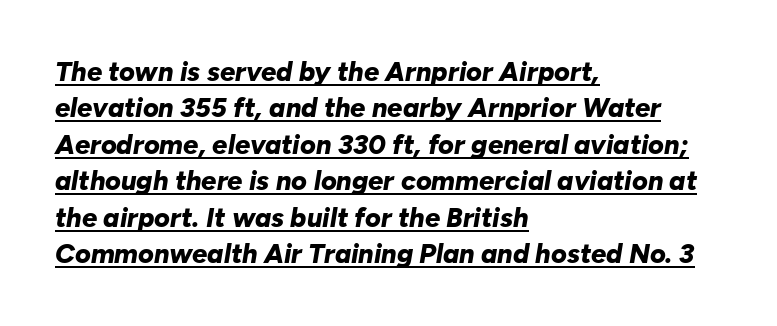
The image shows 27 px bold type, italic (leaning right); set left-aligned, normal line spacing (1.35x), normal letter spacing, underlined.
